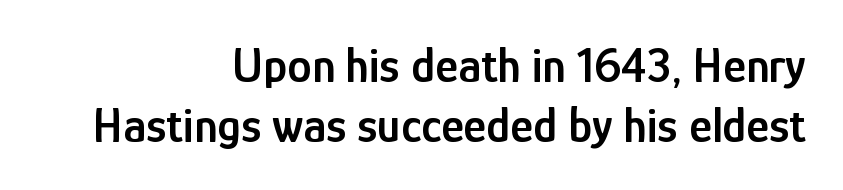
Q: Is the text bold? A: Semi-bold.
Q: Is the text italic (slanted)? A: No, it is upright.
Q: Is the typeface a serif or a sans-serif typeface? A: Sans-serif.
Q: Is the text underlined? A: No.
Q: How is the paragraph aligned? A: Right-aligned.
Q: Is the spacing between letters normal or unusually wide? A: Normal.
Q: Width (condensed, normal, or wide)? A: Condensed.
Q: Stroke contrast? A: Low.
Q: x-height? A: Medium.
Q: Monospaced? A: No.
